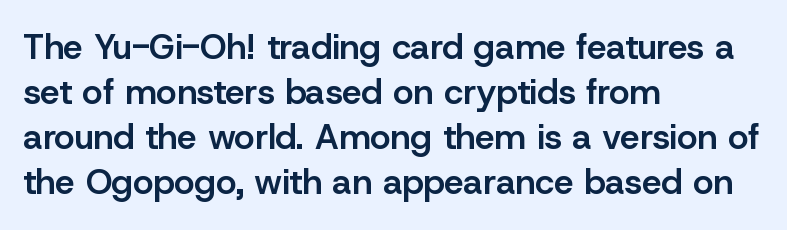
Typesetter's note: demi weight, one step under bold. This rendering features lettering with no underline. This sample keeps an unexceptional amount of space between lines. Note the varied advance widths — an 'i' is clearly narrower than an 'm'. A classic flush-left, rag-right setting is used for this passage. The typography opts for an upright posture over an oblique one.
